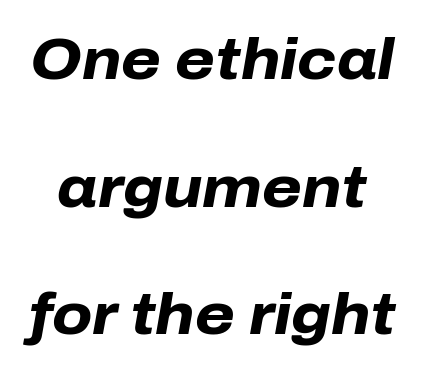
{"italic": "yes", "lean": "right", "slant_degrees": 10, "bold": "yes", "weight": "heavy", "width": "normal", "stroke_contrast": "low", "x_height": "medium", "monospaced": "no", "underline": "no", "line_spacing": "loose", "line_spacing_ratio": 2.24, "letter_spacing": "normal", "letter_spacing_em": 0.0, "glyph_px": 57}
